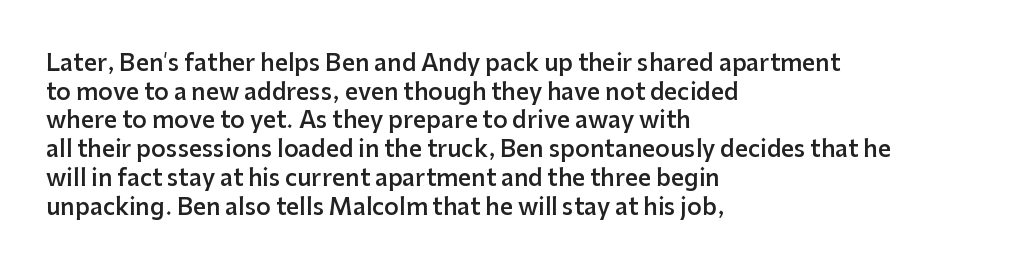
Q: Is the text bold? A: Semi-bold.
Q: Is the text italic (slanted)? A: No, it is upright.
Q: Is the text underlined? A: No.
Q: How is the paragraph aligned? A: Left-aligned.
Q: Is the spacing between letters normal or unusually wide? A: Normal.
Q: Is the spacing between lines tight, normal or loose? A: Normal.
